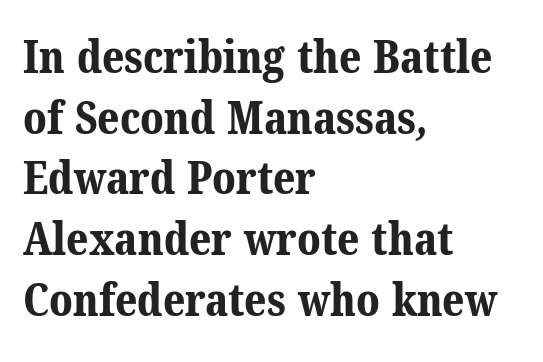
The image shows 46 px bold serif type; set left-aligned, normal line spacing (1.32x), normal letter spacing, not underlined; medium stroke contrast and a medium x-height.
